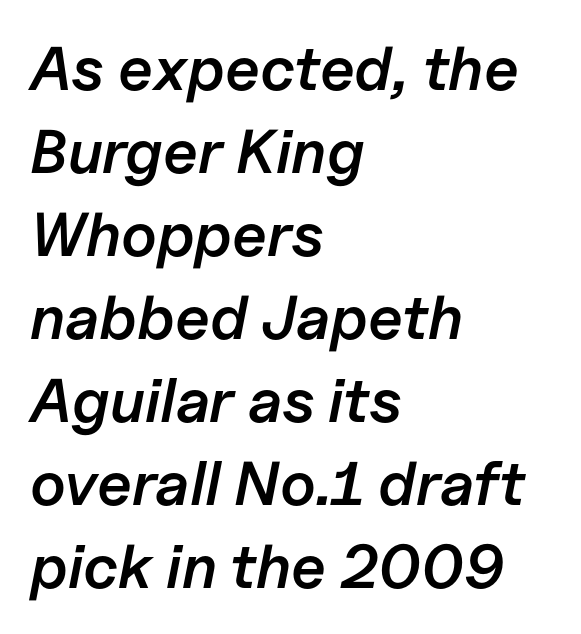
The image shows 62 px semibold type, italic (leaning right); set left-aligned, normal line spacing (1.34x), normal letter spacing, not underlined; low stroke contrast and a medium x-height.
